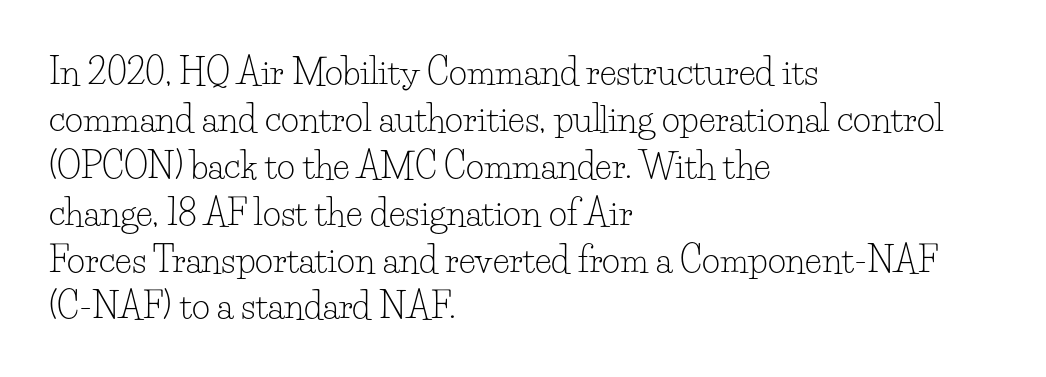
Q: Is the text bold? A: No.
Q: Is the text italic (slanted)? A: No, it is upright.
Q: Is the typeface a serif or a sans-serif typeface? A: Serif.
Q: Is the text underlined? A: No.
Q: How is the paragraph aligned? A: Left-aligned.
Q: Is the spacing between letters normal or unusually wide? A: Normal.
Q: Is the spacing between lines tight, normal or loose? A: Normal.
Q: Width (condensed, normal, or wide)? A: Normal.
Q: Stroke contrast? A: Low.
Q: x-height? A: Small.
Q: Monospaced? A: No.
